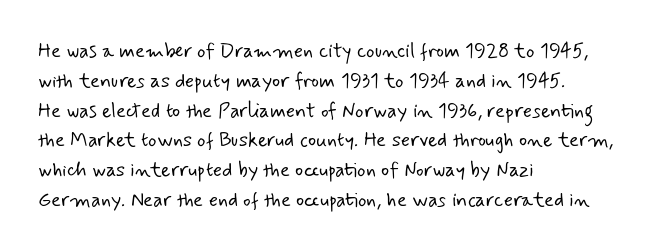
{"bold": "no", "underline": "no", "align": "left", "line_spacing": "normal", "line_spacing_ratio": 1.49, "letter_spacing": "normal", "letter_spacing_em": 0.0, "glyph_px": 20}
